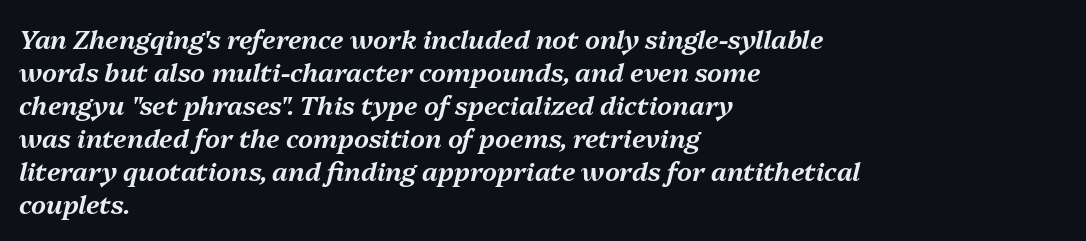
{"italic": "yes", "lean": "right", "slant_degrees": 13, "underline": "no", "align": "left", "line_spacing": "normal", "line_spacing_ratio": 1.27, "letter_spacing": "normal", "letter_spacing_em": 0.0, "glyph_px": 26}
